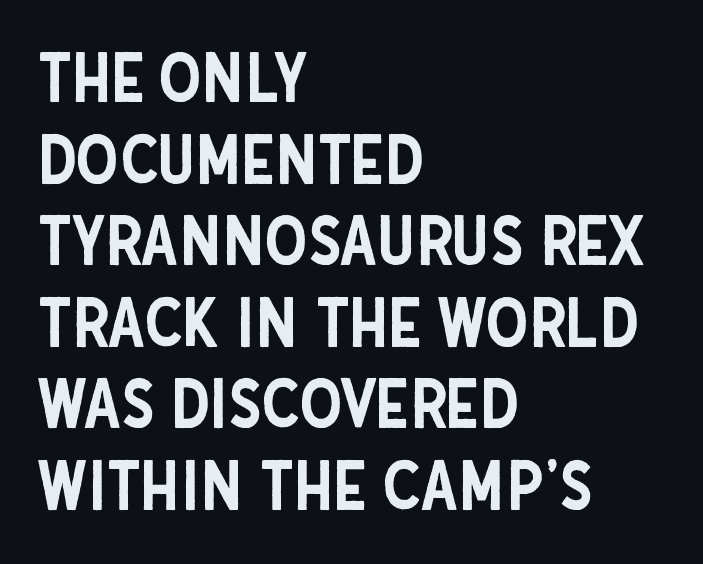
The image shows 68 px condensed sans-serif type, upright; set left-aligned, line spacing 1.2x, normal letter spacing, not underlined; low stroke contrast and a large x-height.
